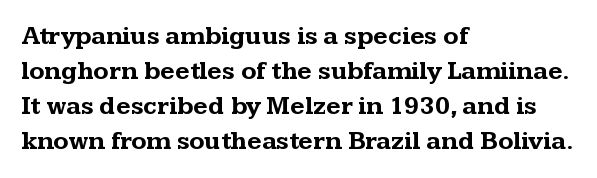
The image shows 25 px bold type, upright; set left-aligned, normal line spacing (1.4x), normal letter spacing, not underlined.
